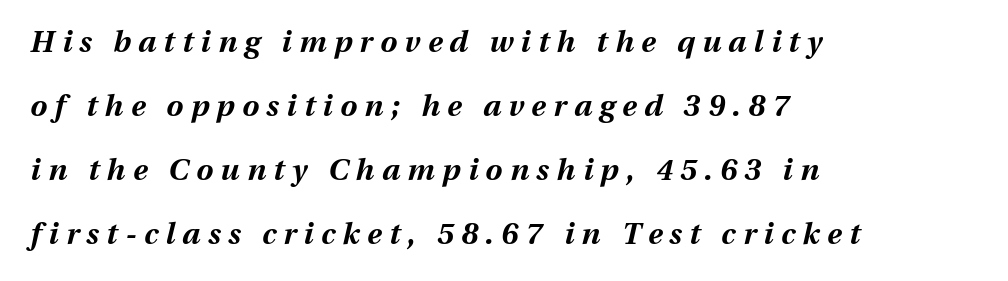
The image shows 30 px bold type, italic (leaning right); set left-aligned, loose line spacing (2.13x), unusually wide letter spacing (+0.25 em), not underlined; medium stroke contrast and a medium x-height.
